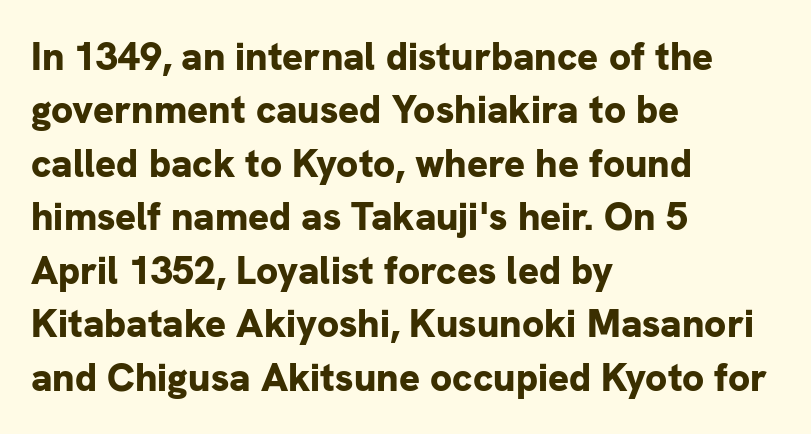
Q: Is the text bold? A: Yes.
Q: Is the text italic (slanted)? A: No, it is upright.
Q: Is the typeface a serif or a sans-serif typeface? A: Sans-serif.
Q: Is the text underlined? A: No.
Q: How is the paragraph aligned? A: Left-aligned.
Q: Is the spacing between letters normal or unusually wide? A: Normal.
Q: Is the spacing between lines tight, normal or loose? A: Normal.
Q: Width (condensed, normal, or wide)? A: Normal.
Q: Stroke contrast? A: Low.
Q: x-height? A: Medium.
Q: Monospaced? A: No.
